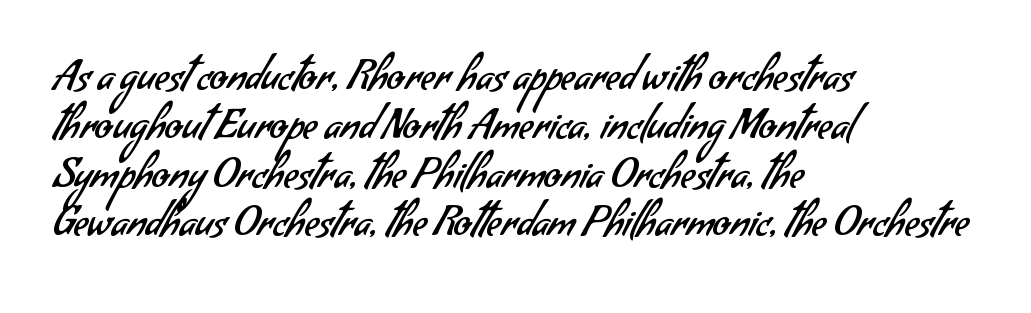
Honestly, there is no underline to notice here at all. Every row of glyphs begins at an identical x-position on the left. Note the varied advance widths — an 'i' is clearly narrower than an 'm'. These lines are composed in type without serifs. The type is set solid horizontally, with unmodified tracking. The typesetting does not lean heavy: it is not bold.
